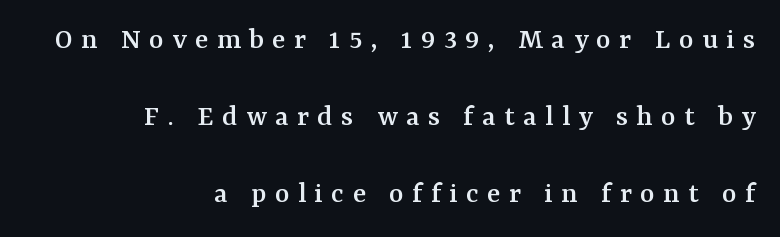
The image shows 31 px serif type, upright; set right-aligned, loose line spacing (2.49x), unusually wide letter spacing (+0.27 em), not underlined; medium stroke contrast and a medium x-height.
